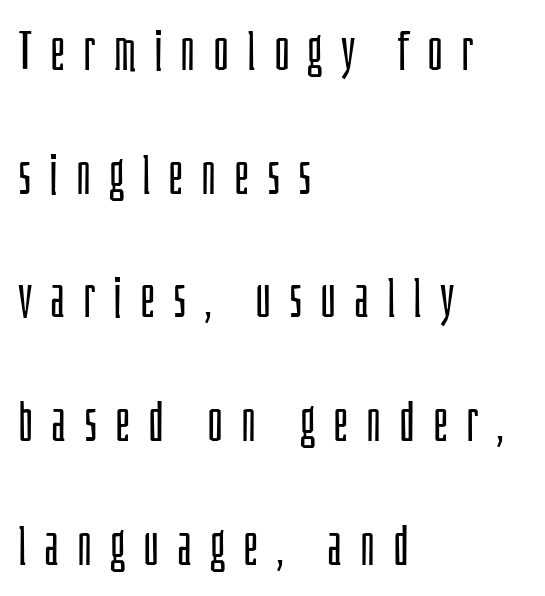
Q: Is the text bold? A: No.
Q: Is the text italic (slanted)? A: No, it is upright.
Q: Is the typeface a serif or a sans-serif typeface? A: Sans-serif.
Q: Is the text underlined? A: No.
Q: How is the paragraph aligned? A: Left-aligned.
Q: Is the spacing between letters normal or unusually wide? A: Unusually wide.
Q: Is the spacing between lines tight, normal or loose? A: Loose.
Q: Width (condensed, normal, or wide)? A: Condensed.
Q: Stroke contrast? A: Low.
Q: x-height? A: Large.
Q: Monospaced? A: No.
